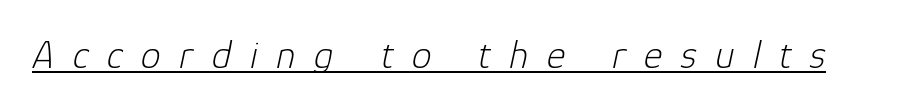
The font sits on the lighter half of the weight spectrum, regular included. There is plenty of visible air inserted between adjacent glyphs. These lines are rendered in a variable-pitch font. The rendered words wear a rule along their underside. Style check: oblique.
